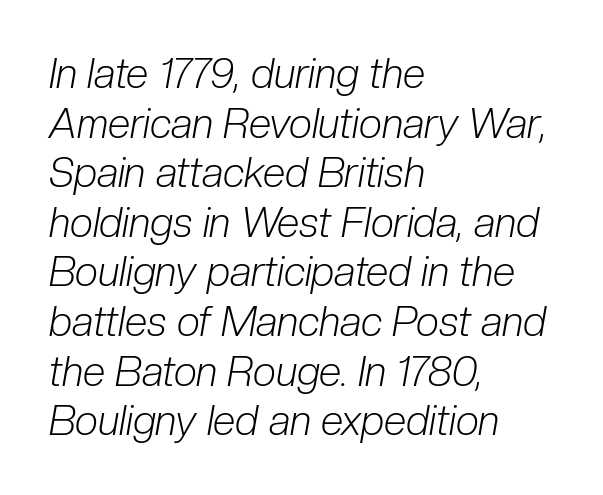
{"italic": "yes", "lean": "right", "slant_degrees": 10, "bold": "no", "weight": "light", "width": "condensed", "stroke_contrast": "low", "x_height": "medium", "monospaced": "no", "underline": "no", "align": "left", "line_spacing_ratio": 1.21, "letter_spacing": "normal", "letter_spacing_em": 0.0, "glyph_px": 41}
